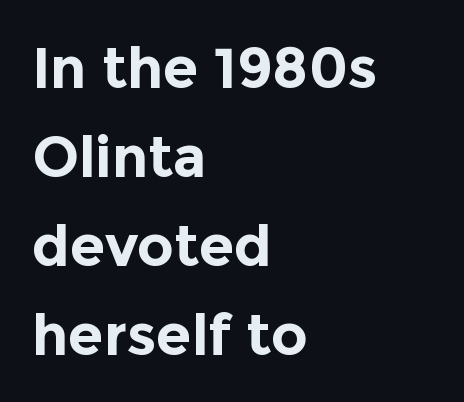
Caption: standard tracking, unaltered. This sample has the flowing, uneven cadence of proportional lettering. These lines sit exactly where default settings would place them. Look at the bottom of the vertical strokes: they stop flat, with no serifs. If you drew a ruler down the left edge, every line would touch it.
